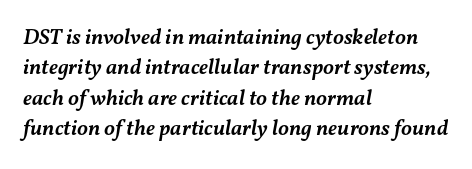
Emphasis by weight is partial: semibold. This sample keeps an unexceptional amount of space between lines. A classic flush-left, rag-right setting is used for this passage. Posture: slanted.
